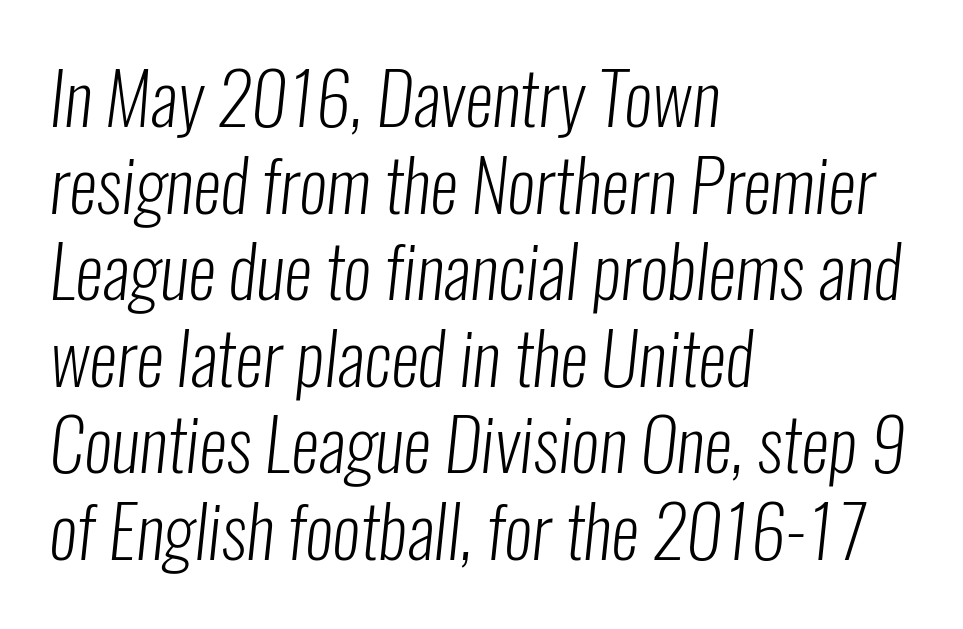
Q: Is the text bold? A: No.
Q: Is the typeface a serif or a sans-serif typeface? A: Sans-serif.
Q: Is the text underlined? A: No.
Q: How is the paragraph aligned? A: Left-aligned.
Q: Is the spacing between letters normal or unusually wide? A: Normal.
Q: Width (condensed, normal, or wide)? A: Condensed.
Q: Stroke contrast? A: Low.
Q: x-height? A: Medium.
Q: Monospaced? A: No.
